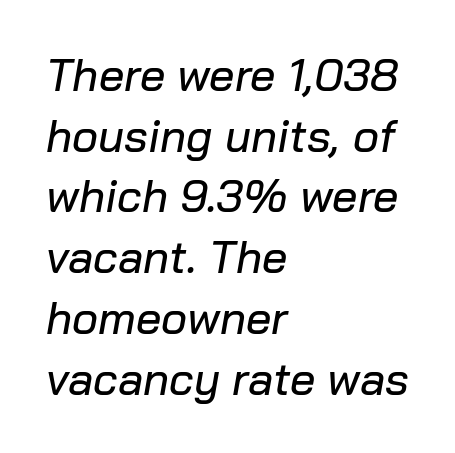
{"italic": "yes", "lean": "right", "slant_degrees": 10, "width": "normal", "stroke_contrast": "low", "x_height": "medium", "monospaced": "no", "underline": "no", "align": "left", "line_spacing": "normal", "line_spacing_ratio": 1.35, "letter_spacing": "normal", "letter_spacing_em": 0.0, "glyph_px": 45}
